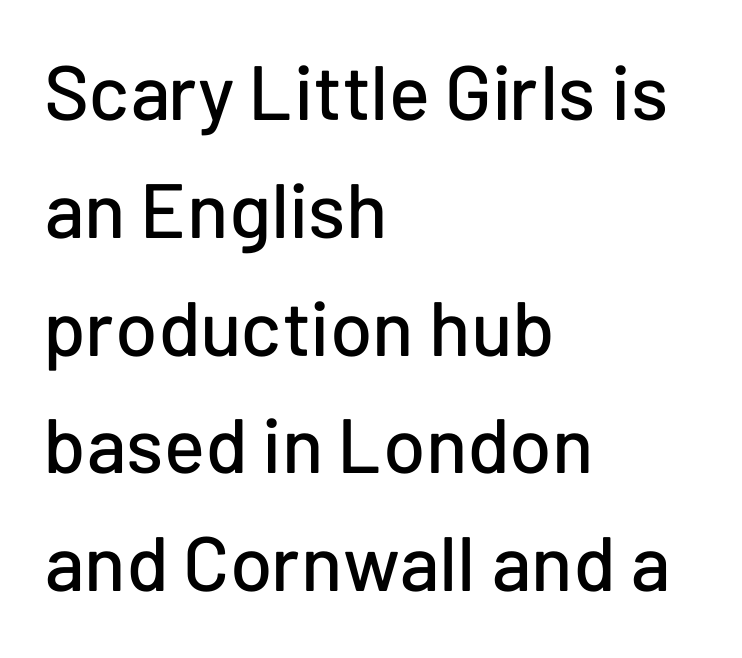
Q: Is the text italic (slanted)? A: No, it is upright.
Q: Is the typeface a serif or a sans-serif typeface? A: Sans-serif.
Q: Is the text underlined? A: No.
Q: How is the paragraph aligned? A: Left-aligned.
Q: Is the spacing between letters normal or unusually wide? A: Normal.
Q: Is the spacing between lines tight, normal or loose? A: Normal.
Q: Width (condensed, normal, or wide)? A: Normal.
Q: Stroke contrast? A: Low.
Q: x-height? A: Medium.
Q: Monospaced? A: No.
